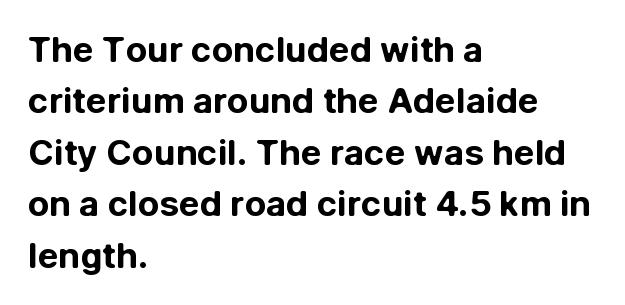
The image shows 35 px bold sans-serif type, upright; set left-aligned, normal line spacing (1.47x), normal letter spacing, not underlined; low stroke contrast and a medium x-height.
